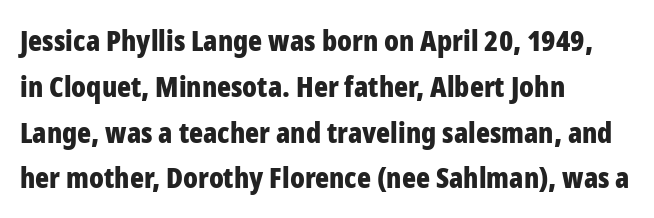
{"serif": "no", "italic": "no", "bold": "yes", "weight": "bold", "width": "condensed", "stroke_contrast": "low", "x_height": "medium", "monospaced": "no", "underline": "no", "align": "left", "line_spacing": "normal", "line_spacing_ratio": 1.58, "letter_spacing": "normal", "letter_spacing_em": 0.0, "glyph_px": 29}
